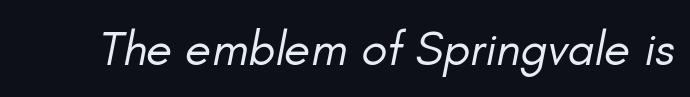
The image shows 48 px regular-weight type, italic (leaning right); set normal letter spacing, not underlined; low stroke contrast and a small x-height.
